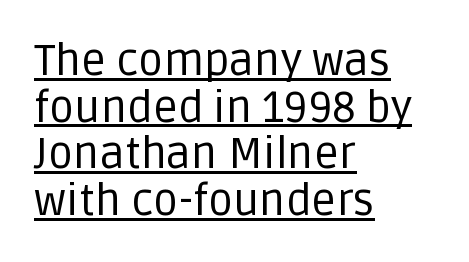
The image shows 44 px regular-weight sans-serif type, upright; set left-aligned, tight line spacing (1.06x), normal letter spacing, underlined; low stroke contrast and a large x-height.
